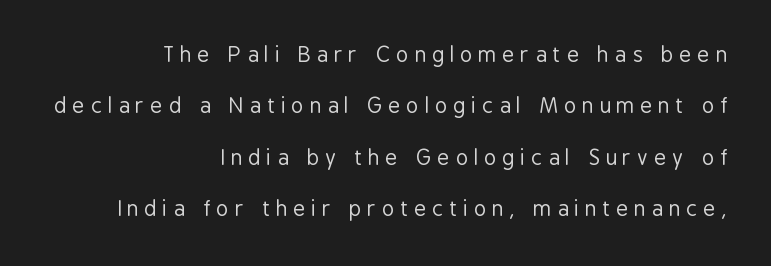
{"italic": "no", "bold": "no", "underline": "no", "align": "right", "line_spacing": "loose", "line_spacing_ratio": 2.45, "letter_spacing": "wide", "letter_spacing_em": 0.28, "glyph_px": 21}
